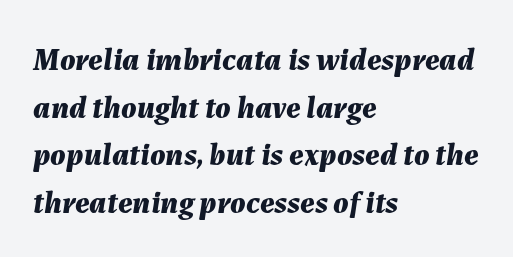
Q: Is the text bold? A: Yes.
Q: Is the text italic (slanted)? A: Yes, it leans right by about 7 degrees.
Q: Is the text underlined? A: No.
Q: How is the paragraph aligned? A: Left-aligned.
Q: Is the spacing between letters normal or unusually wide? A: Normal.
Q: Is the spacing between lines tight, normal or loose? A: Normal.
Q: Width (condensed, normal, or wide)? A: Normal.
Q: Stroke contrast? A: Medium.
Q: x-height? A: Medium.
Q: Monospaced? A: No.
